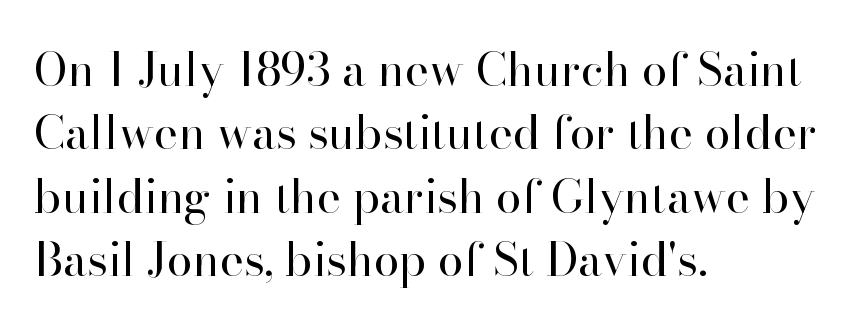
Compared with a typical body face, this is equally light or lighter still. The type family on display is of the serif kind. These lines keep a tight, regular rhythm from letter to letter. Each line starts at the same left margin while the right side varies. Whoever set this chose a conventional vertical rhythm.
